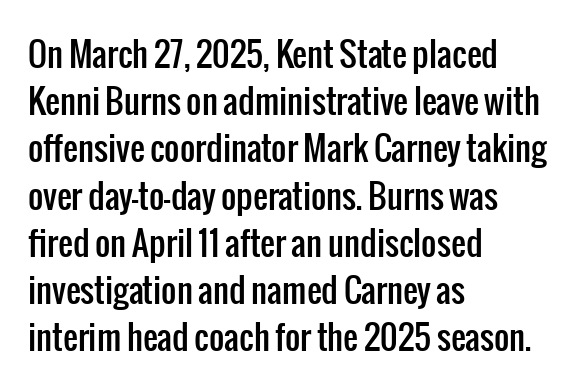
The image shows 33 px condensed sans-serif type, upright; set left-aligned, normal line spacing (1.43x), normal letter spacing, not underlined; low stroke contrast and a medium x-height.
